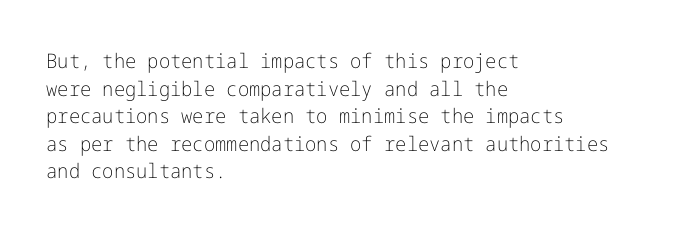
The image shows 20 px text type, upright; set left-aligned, normal line spacing (1.38x), normal letter spacing, not underlined.
